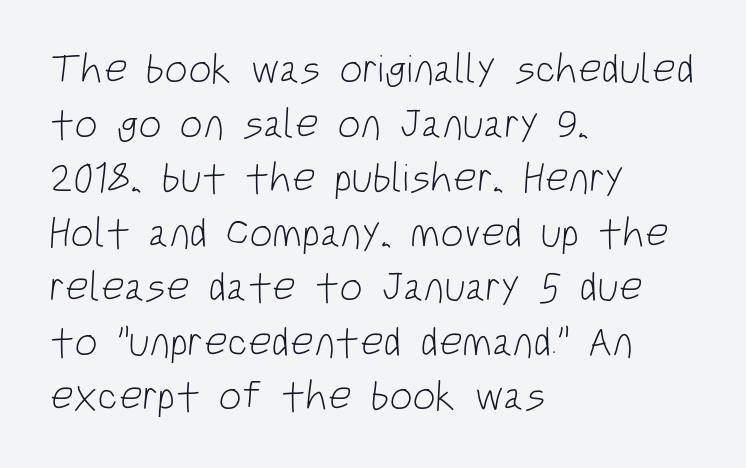
These lines are composed in type without serifs. A clean baseline with only descenders dipping below it. Varying glyph widths throughout — classic text-font behaviour. Heaviness? Minimal to ordinary, like unemphasized prose. The space between consecutive lines is moderate. Does extra space separate the letters? No, they use regular spacing.
